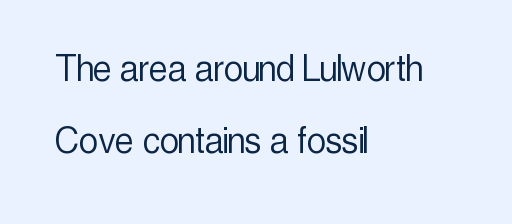
Q: Is the text bold? A: No.
Q: Is the text italic (slanted)? A: No, it is upright.
Q: Is the typeface a serif or a sans-serif typeface? A: Sans-serif.
Q: Is the text underlined? A: No.
Q: How is the paragraph aligned? A: Left-aligned.
Q: Is the spacing between letters normal or unusually wide? A: Normal.
Q: Width (condensed, normal, or wide)? A: Condensed.
Q: x-height? A: Medium.
Q: Monospaced? A: No.
